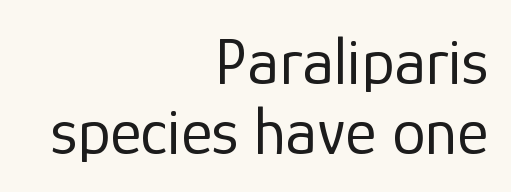
A clean baseline with only descenders dipping below it. Each letter keeps its own natural width here, so spacing adapts to shape. There is no visible air inserted between adjacent glyphs. Ordinary non-slanted type is in use. This sample uses a sans-serif face. The typesetter chose a ragged-left arrangement here.
